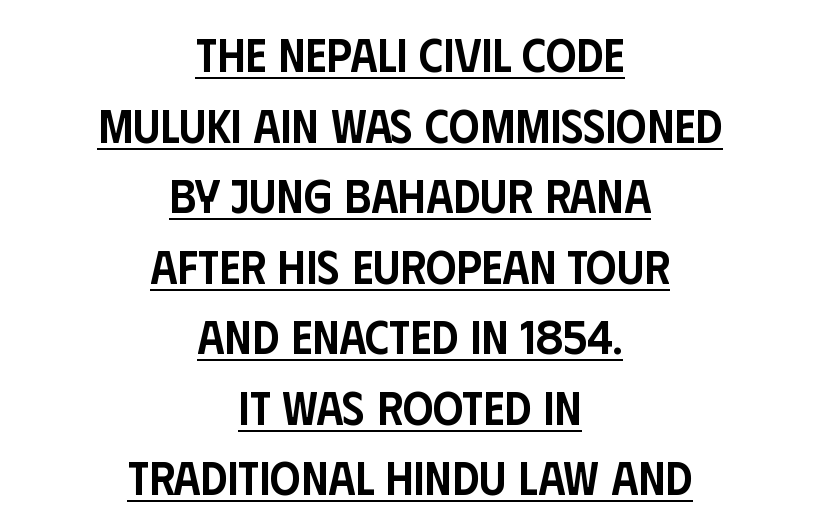
The image shows 48 px semibold, condensed sans-serif type, upright; set centered, normal line spacing (1.47x), normal letter spacing, underlined; low stroke contrast and a large x-height.
